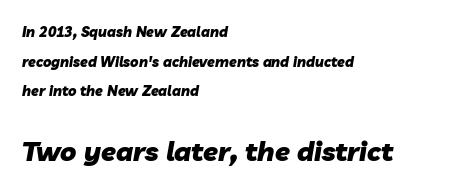
{"italic": "yes", "lean": "right", "slant_degrees": 10, "bold": "yes", "underline": "no", "align": "left", "line_spacing": "loose", "line_spacing_ratio": 2.12, "letter_spacing": "normal", "letter_spacing_em": 0.0, "larger_block": "second", "size_ratio": 1.93, "glyph_px": 27}
